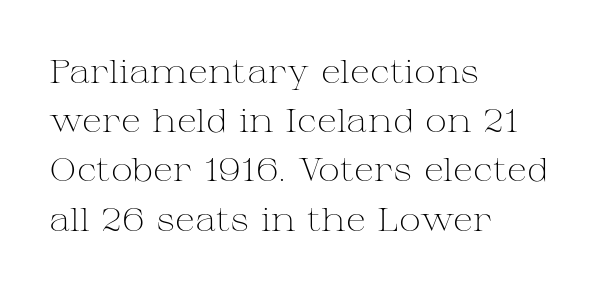
{"serif": "yes", "italic": "no", "bold": "no", "weight": "light", "width": "wide", "stroke_contrast": "medium", "x_height": "medium", "monospaced": "no", "underline": "no", "align": "left", "line_spacing": "normal", "line_spacing_ratio": 1.49, "letter_spacing": "normal", "letter_spacing_em": 0.0, "glyph_px": 33}
